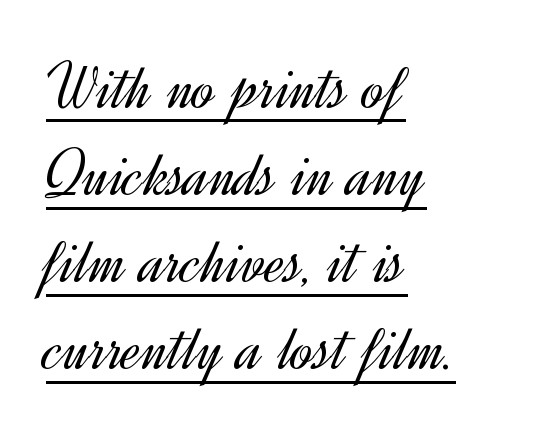
The image shows 68 px light sans-serif type; set left-aligned, normal line spacing (1.28x), normal letter spacing, underlined; a small x-height.
